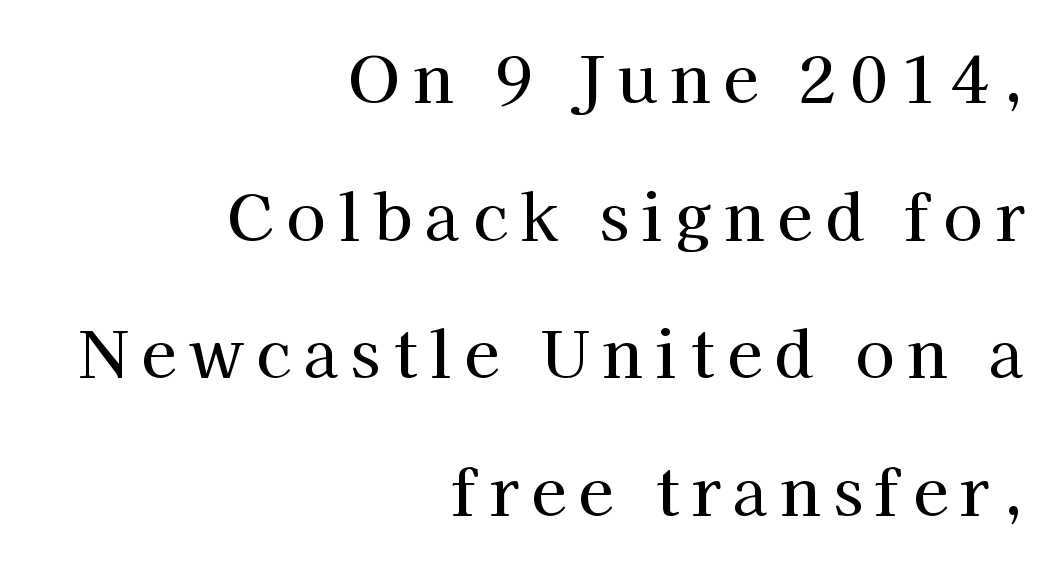
The passage shown has open, widely tracked lettering throughout. Spacing verdict: proportional, widths tailored to each character. Leading: increased. The letters carry serifs — small finishing strokes at the ends of their stems. Right-aligned paragraph, ragged on the left. Style check: upright.
